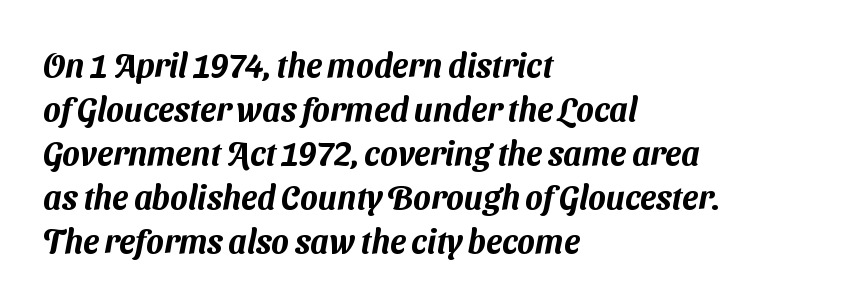
Q: Is the typeface a serif or a sans-serif typeface? A: Sans-serif.
Q: Is the text underlined? A: No.
Q: How is the paragraph aligned? A: Left-aligned.
Q: Is the spacing between letters normal or unusually wide? A: Normal.
Q: Is the spacing between lines tight, normal or loose? A: Normal.
Q: Width (condensed, normal, or wide)? A: Normal.
Q: Stroke contrast? A: Medium.
Q: x-height? A: Medium.
Q: Monospaced? A: No.
